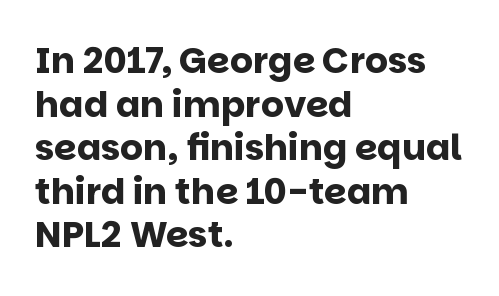
Note the varied advance widths — an 'i' is clearly narrower than an 'm'. Reading down the block, your eye returns to a fixed left position each line. A roman cut, with each character standing at attention. The glyphs are unaccompanied by any horizontal stroke below them. Letterform terminals end flat and unadorned throughout the passage.
